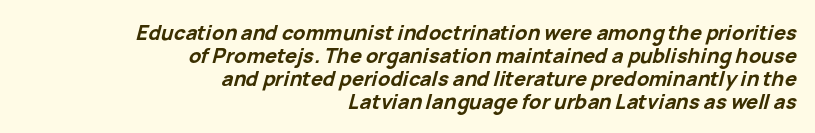
{"italic": "yes", "lean": "right", "slant_degrees": 15, "bold": "yes", "underline": "no", "align": "right", "line_spacing": "tight", "line_spacing_ratio": 1.15, "letter_spacing": "normal", "letter_spacing_em": 0.0, "glyph_px": 20}
